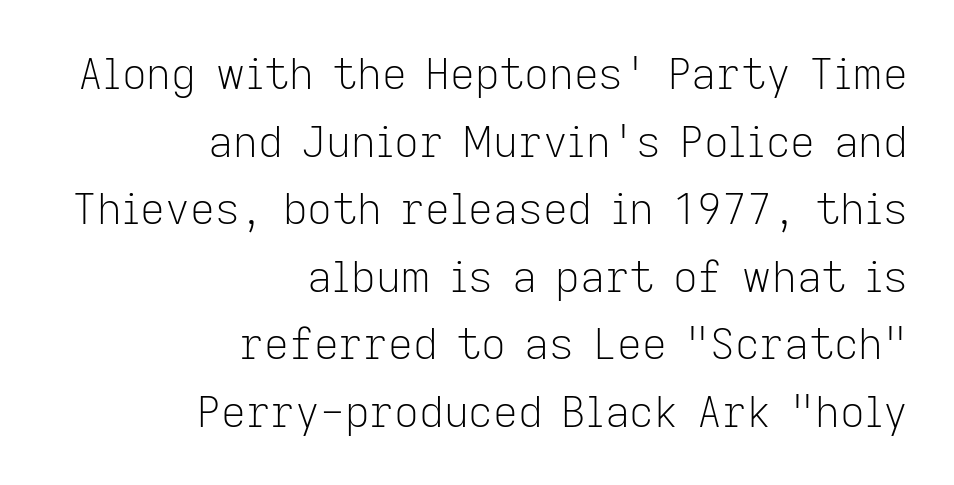
The image shows 43 px light sans-serif type, upright; set right-aligned, normal line spacing (1.57x), normal letter spacing, not underlined; low stroke contrast and a medium x-height.
